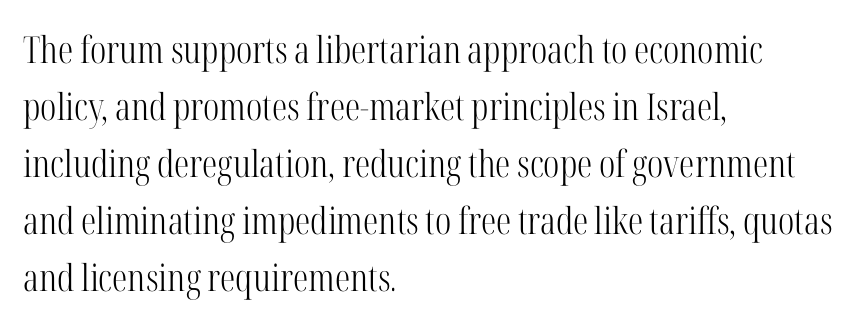
Q: Is the text bold? A: No.
Q: Is the text italic (slanted)? A: No, it is upright.
Q: Is the typeface a serif or a sans-serif typeface? A: Serif.
Q: Is the text underlined? A: No.
Q: How is the paragraph aligned? A: Left-aligned.
Q: Is the spacing between letters normal or unusually wide? A: Normal.
Q: Is the spacing between lines tight, normal or loose? A: Normal.
Q: Width (condensed, normal, or wide)? A: Condensed.
Q: Stroke contrast? A: High.
Q: x-height? A: Medium.
Q: Monospaced? A: No.
